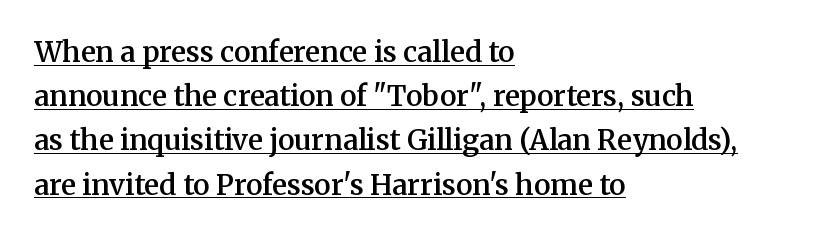
Which margin do the lines hug? The left one — the right edge is uneven. The specimen reads as upright at a glance. As a designer I'd log this as weight 600, semibold. Stroke terminals: seriffed.
